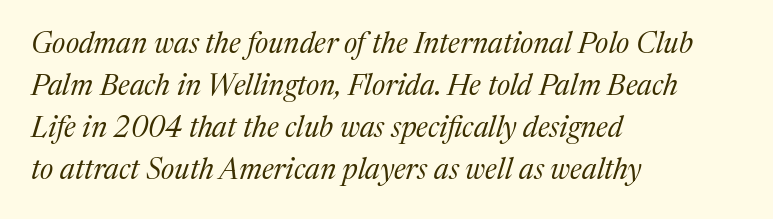
The image shows 29 px regular-weight serif type, italic (leaning right); set left-aligned, normal line spacing (1.45x), normal letter spacing, not underlined; medium stroke contrast and a medium x-height.
